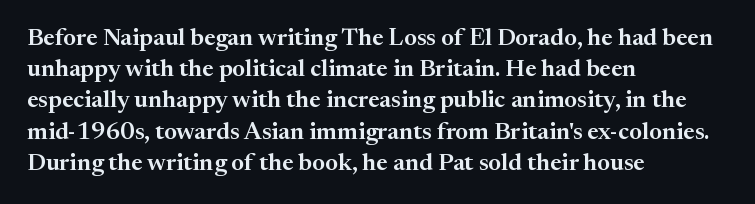
The image shows 24 px text type, upright; set left-aligned, normal line spacing (1.3x), normal letter spacing, not underlined.
